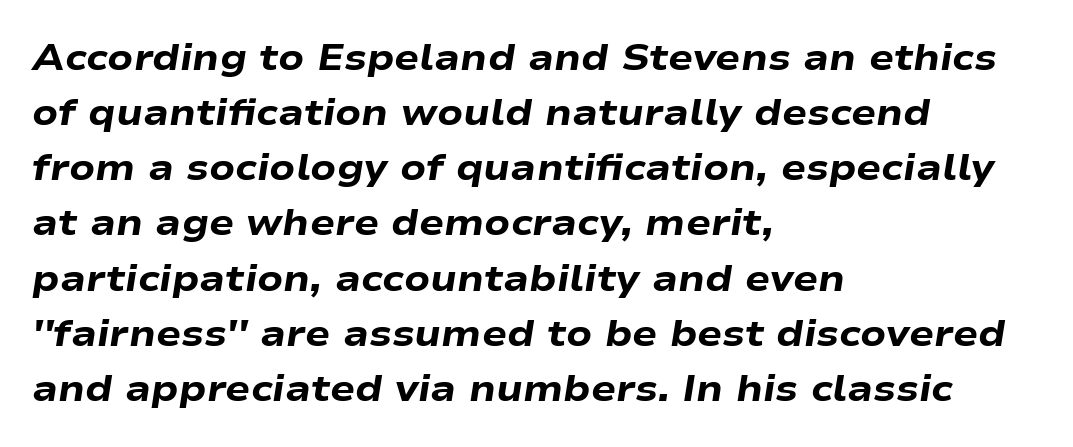
Horizontal alignment here is leftward, the default for most running prose. These lines were composed using italics. Set as a true bold cut, around the 700 mark. Descenders are the only things crossing below the line. Think of a printed novel: that variable character pitch is what you see here. Words appear dense and cohesive because spacing is normal.
